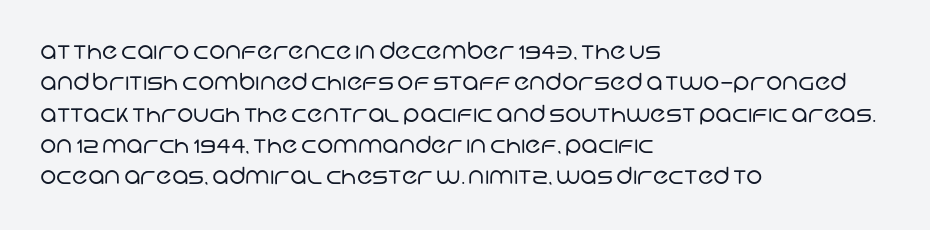
{"bold": "no", "underline": "no", "align": "left", "line_spacing": "normal", "line_spacing_ratio": 1.36, "letter_spacing": "normal", "letter_spacing_em": 0.0, "glyph_px": 23}
